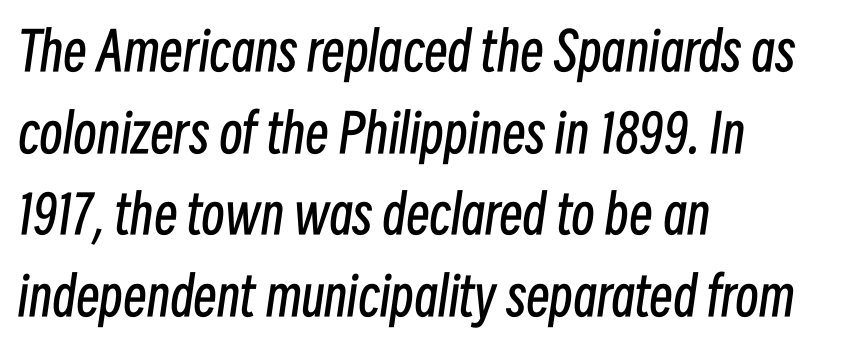
Line spacing here is normal. The area under the type is left untouched. Vertical stems look standard width or narrower in stroke. Here the glyphs are tracked normally, forming tight word shapes. Looking at the ascenders, they clearly lean. Every row of glyphs begins at an identical x-position on the left.
